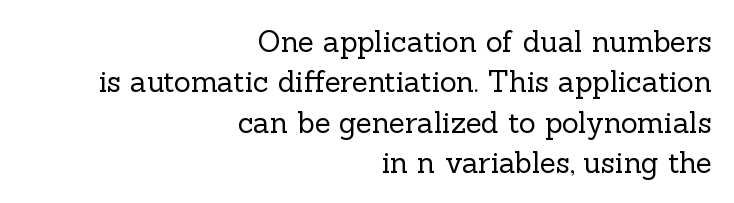
The image shows 29 px regular-weight serif type, upright; set right-aligned, normal line spacing (1.39x), normal letter spacing, not underlined; a medium x-height.
